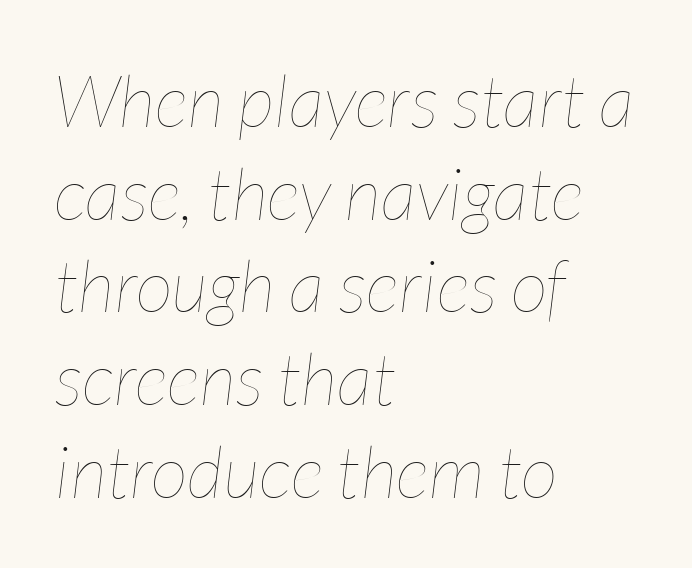
{"italic": "yes", "lean": "right", "slant_degrees": 7, "bold": "no", "weight": "thin", "width": "condensed", "stroke_contrast": "low", "x_height": "medium", "monospaced": "no", "underline": "no", "align": "left", "line_spacing": "normal", "line_spacing_ratio": 1.27, "letter_spacing": "normal", "letter_spacing_em": 0.0, "glyph_px": 73}
